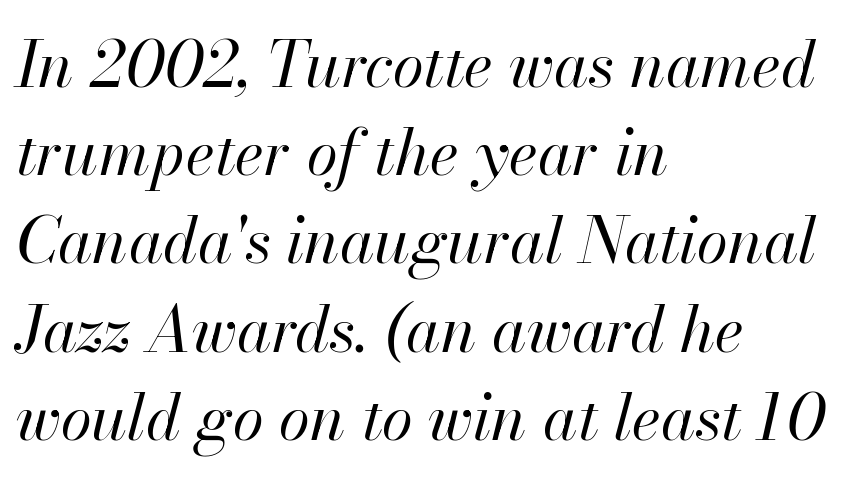
{"italic": "yes", "lean": "right", "slant_degrees": 13, "bold": "no", "weight": "regular", "width": "normal", "stroke_contrast": "high", "x_height": "small", "monospaced": "no", "underline": "no", "align": "left", "line_spacing": "normal", "line_spacing_ratio": 1.4, "letter_spacing": "normal", "letter_spacing_em": 0.0, "glyph_px": 63}
